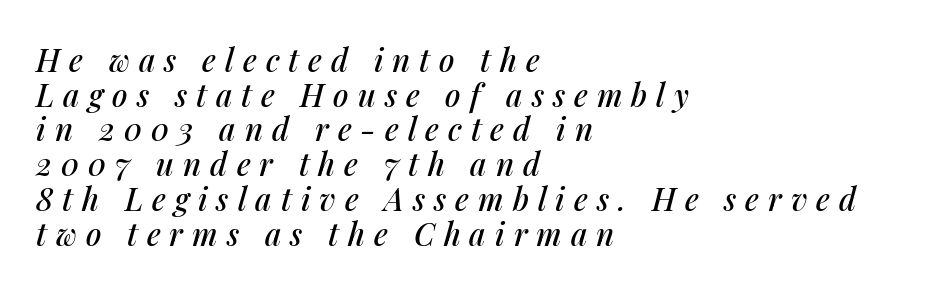
{"italic": "yes", "lean": "right", "slant_degrees": 14, "width": "normal", "stroke_contrast": "medium", "x_height": "medium", "monospaced": "no", "underline": "no", "align": "left", "line_spacing": "tight", "line_spacing_ratio": 1.12, "letter_spacing": "wide", "letter_spacing_em": 0.29, "glyph_px": 31}
